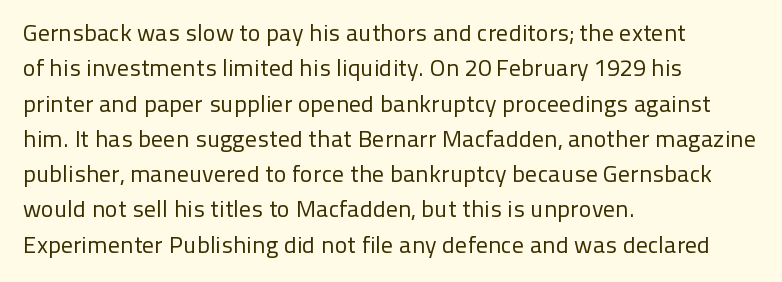
{"italic": "no", "bold": "no", "underline": "no", "align": "left", "line_spacing": "normal", "line_spacing_ratio": 1.47, "letter_spacing": "normal", "letter_spacing_em": 0.0, "glyph_px": 24}
